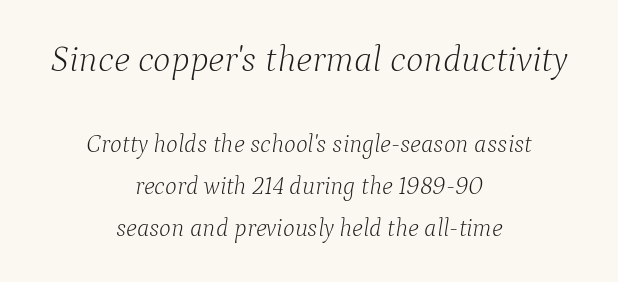
You can tell it's italic because the verticals aren't actually vertical. Heaviness? Minimal to ordinary, like unemphasized prose. The baseline area is clear. A student would notice the top passage is typeset larger than what follows. Successive baselines arrive at the customary interval.
